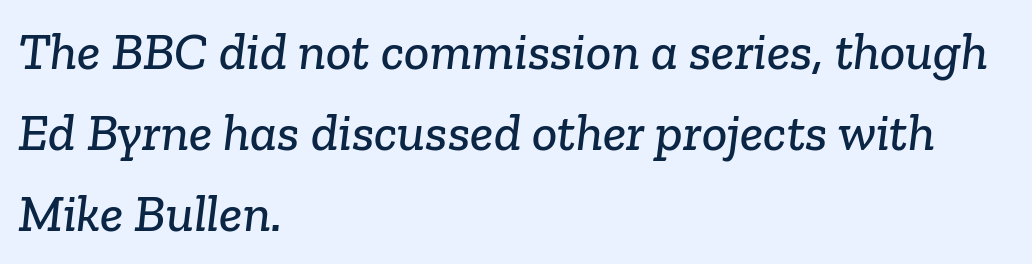
{"serif": "yes", "width": "normal", "stroke_contrast": "low", "x_height": "medium", "monospaced": "no", "underline": "no", "align": "left", "line_spacing": "normal", "line_spacing_ratio": 1.53, "letter_spacing": "normal", "letter_spacing_em": 0.0, "glyph_px": 53}
